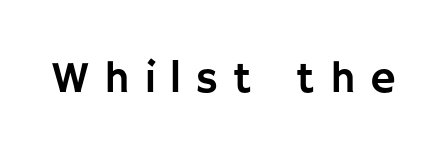
Q: Is the text italic (slanted)? A: No, it is upright.
Q: Is the typeface a serif or a sans-serif typeface? A: Sans-serif.
Q: Is the text underlined? A: No.
Q: Is the spacing between letters normal or unusually wide? A: Unusually wide.
Q: Width (condensed, normal, or wide)? A: Normal.
Q: Stroke contrast? A: Low.
Q: x-height? A: Large.
Q: Monospaced? A: No.
